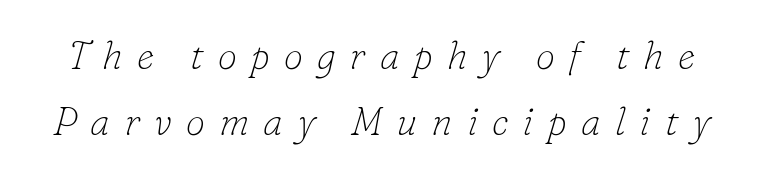
On a weight scale, this lands at 450 or below. A normal amount of white space separates one row of letters from the next. The letters are spread apart with noticeably loose tracking. The letters advance in unequal steps, a hallmark of proportional type. The specimen reads as italic at a glance. Descenders hang freely into open space.
